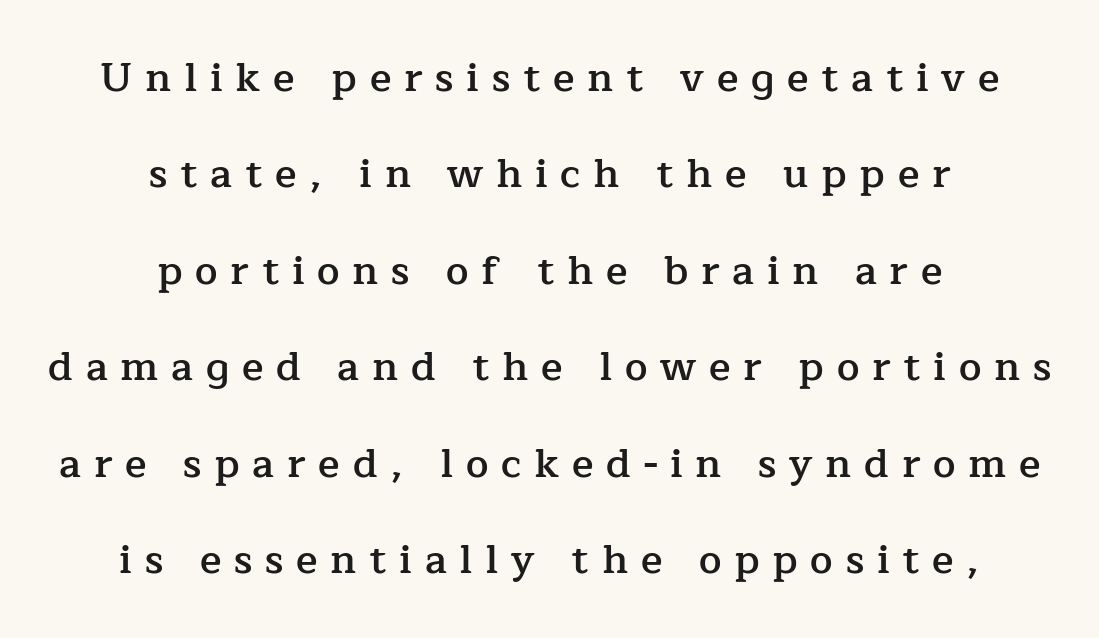
{"serif": "yes", "italic": "no", "bold": "semi", "weight": "semibold", "width": "normal", "stroke_contrast": "low", "x_height": "medium", "monospaced": "no", "underline": "no", "align": "center", "line_spacing": "loose", "line_spacing_ratio": 2.41, "letter_spacing": "wide", "letter_spacing_em": 0.32, "glyph_px": 40}
